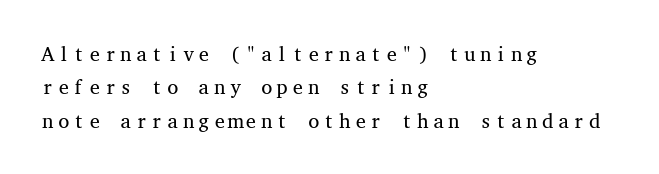
{"italic": "no", "bold": "no", "underline": "no", "align": "left", "line_spacing": "normal", "line_spacing_ratio": 1.67, "letter_spacing": "normal", "letter_spacing_em": 0.0, "glyph_px": 20}
